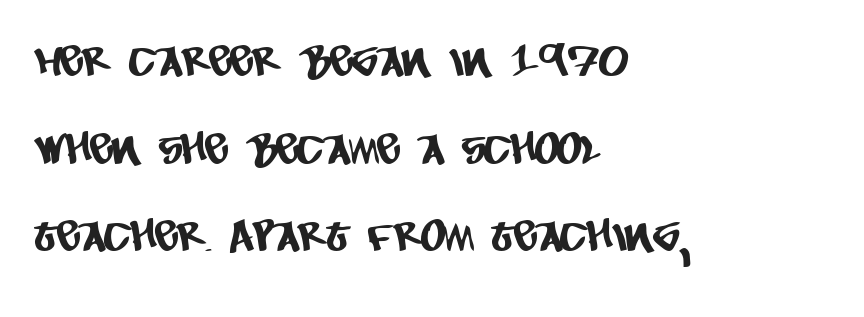
Only glyphs here, with clear space below each row. Is there much room between lines? Yes — plenty of vertical air separates them. The ragged edge is on the right, which tells us the setting is flush left. Serif or sans? Sans — the stroke terminals are bare. The face used here is rendered with its standard letterfit. The passage shown is typed in a proportional face where columns would drift.
